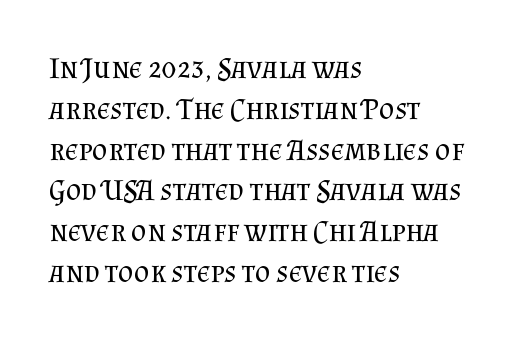
Q: Is the text bold? A: No.
Q: Is the text italic (slanted)? A: No, it is upright.
Q: Is the typeface a serif or a sans-serif typeface? A: Serif.
Q: Is the text underlined? A: No.
Q: How is the paragraph aligned? A: Left-aligned.
Q: Is the spacing between letters normal or unusually wide? A: Normal.
Q: Is the spacing between lines tight, normal or loose? A: Normal.
Q: Width (condensed, normal, or wide)? A: Normal.
Q: Stroke contrast? A: Medium.
Q: x-height? A: Small.
Q: Monospaced? A: No.
